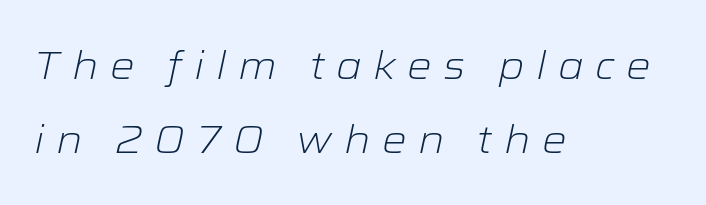
The image shows 39 px light, wide type, italic (leaning right); set left-aligned, line spacing 1.89x, unusually wide letter spacing (+0.29 em), not underlined; low stroke contrast and a medium x-height.
